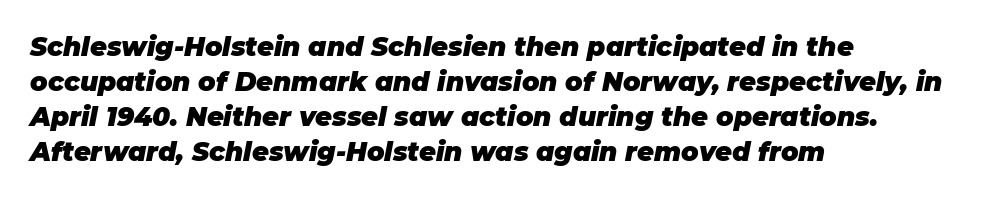
Q: Is the text bold? A: Yes.
Q: Is the text italic (slanted)? A: Yes, it leans right by about 11 degrees.
Q: Is the text underlined? A: No.
Q: How is the paragraph aligned? A: Left-aligned.
Q: Is the spacing between letters normal or unusually wide? A: Normal.
Q: Is the spacing between lines tight, normal or loose? A: Normal.
